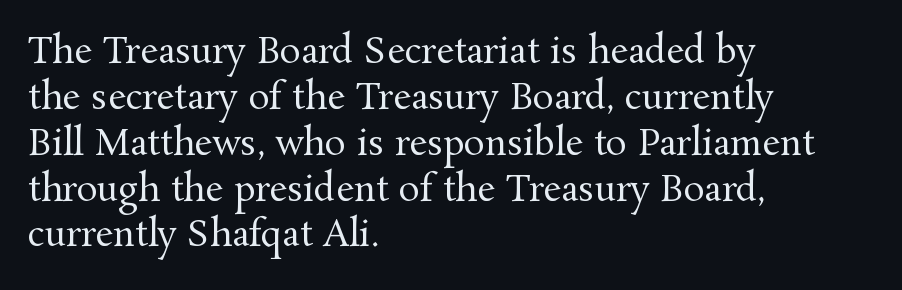
Q: Is the text bold? A: No.
Q: Is the text italic (slanted)? A: No, it is upright.
Q: Is the typeface a serif or a sans-serif typeface? A: Serif.
Q: Is the text underlined? A: No.
Q: How is the paragraph aligned? A: Left-aligned.
Q: Is the spacing between letters normal or unusually wide? A: Normal.
Q: Is the spacing between lines tight, normal or loose? A: Normal.
Q: Width (condensed, normal, or wide)? A: Normal.
Q: Stroke contrast? A: Medium.
Q: x-height? A: Medium.
Q: Monospaced? A: No.
